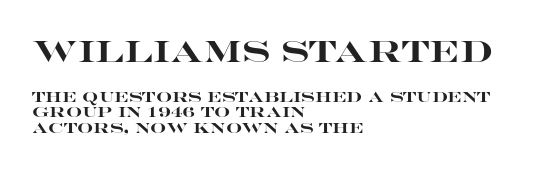
{"italic": "no", "bold": "yes", "weight": "heavy", "width": "wide", "stroke_contrast": "high", "x_height": "large", "monospaced": "no", "underline": "no", "align": "left", "line_spacing": "tight", "line_spacing_ratio": 1.1, "letter_spacing": "normal", "letter_spacing_em": 0.0, "larger_block": "first", "size_ratio": 2.07, "glyph_px": 29}
